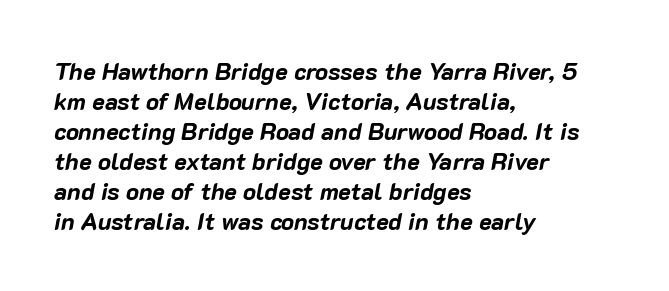
Q: Is the text bold? A: Yes.
Q: Is the text italic (slanted)? A: Yes, it leans right by about 10 degrees.
Q: Is the text underlined? A: No.
Q: How is the paragraph aligned? A: Left-aligned.
Q: Is the spacing between letters normal or unusually wide? A: Normal.
Q: Is the spacing between lines tight, normal or loose? A: Normal.
